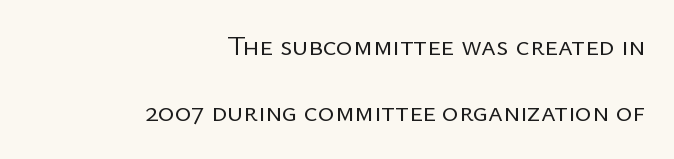
Regarding serifs, this sample does without them. Is the letter spacing exaggerated? No — it looks like the ordinary default. In CSS terms this would be text-align: right. This is roman type, the default non-slanted kind. The cut favours lightness, reaching ordinary text weight at its darkest. This block would shrink considerably if given ordinary leading; it's expanded now.
